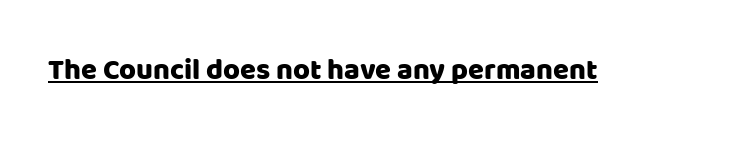
Q: Is the text italic (slanted)? A: No, it is upright.
Q: Is the typeface a serif or a sans-serif typeface? A: Sans-serif.
Q: Is the text underlined? A: Yes.
Q: Is the spacing between letters normal or unusually wide? A: Normal.
Q: Width (condensed, normal, or wide)? A: Normal.
Q: Stroke contrast? A: Low.
Q: x-height? A: Large.
Q: Monospaced? A: No.
